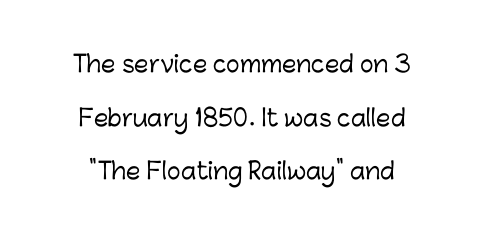
The image shows 23 px text type, upright; set centered, loose line spacing (2.33x), normal letter spacing, not underlined.
